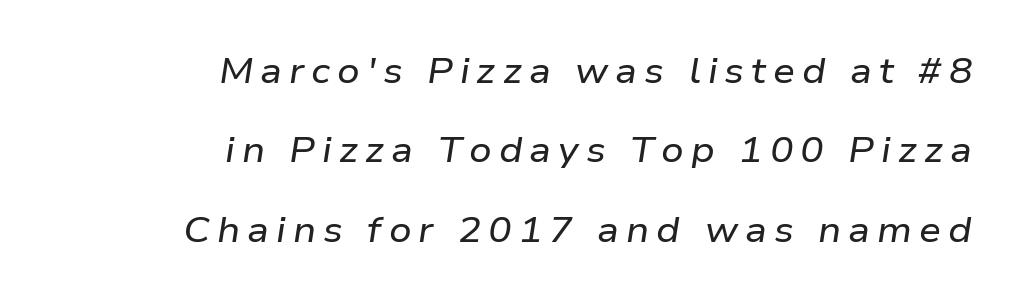
The image shows 35 px wide type, italic (leaning right); set right-aligned, loose line spacing (2.27x), unusually wide letter spacing (+0.2 em), not underlined; low stroke contrast and a medium x-height.
